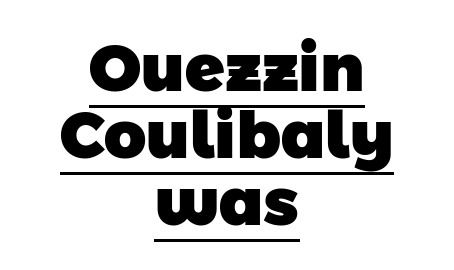
Q: Is the text bold? A: Yes.
Q: Is the typeface a serif or a sans-serif typeface? A: Sans-serif.
Q: Is the text underlined? A: Yes.
Q: How is the paragraph aligned? A: Centered.
Q: Is the spacing between letters normal or unusually wide? A: Normal.
Q: Is the spacing between lines tight, normal or loose? A: Tight.
Q: Width (condensed, normal, or wide)? A: Normal.
Q: Stroke contrast? A: Low.
Q: x-height? A: Medium.
Q: Monospaced? A: No.
